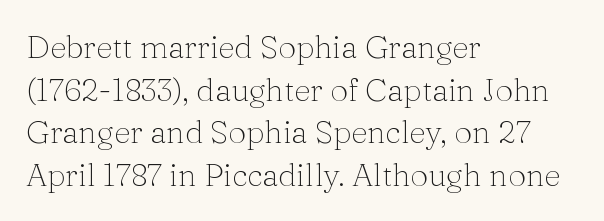
Q: Is the text bold? A: No.
Q: Is the text italic (slanted)? A: No, it is upright.
Q: Is the typeface a serif or a sans-serif typeface? A: Serif.
Q: Is the text underlined? A: No.
Q: How is the paragraph aligned? A: Left-aligned.
Q: Is the spacing between letters normal or unusually wide? A: Normal.
Q: Is the spacing between lines tight, normal or loose? A: Normal.
Q: Width (condensed, normal, or wide)? A: Normal.
Q: Stroke contrast? A: Medium.
Q: x-height? A: Medium.
Q: Monospaced? A: No.
